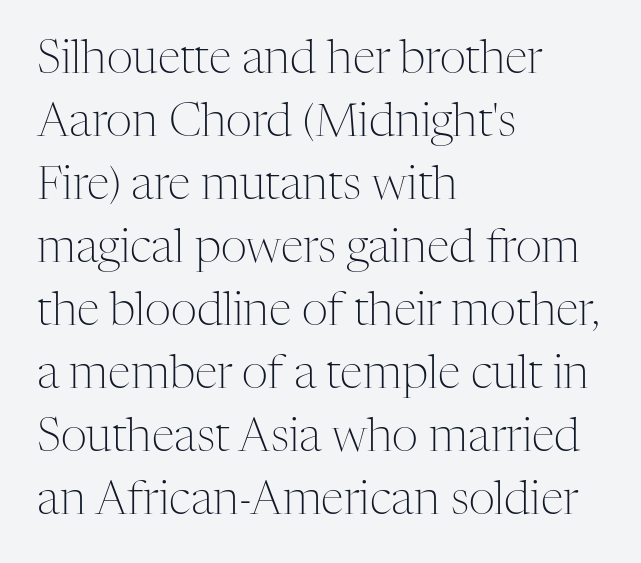
Q: Is the text bold? A: No.
Q: Is the text italic (slanted)? A: No, it is upright.
Q: Is the typeface a serif or a sans-serif typeface? A: Serif.
Q: Is the text underlined? A: No.
Q: How is the paragraph aligned? A: Left-aligned.
Q: Is the spacing between letters normal or unusually wide? A: Normal.
Q: Is the spacing between lines tight, normal or loose? A: Normal.
Q: Width (condensed, normal, or wide)? A: Normal.
Q: Stroke contrast? A: Medium.
Q: x-height? A: Medium.
Q: Monospaced? A: No.
